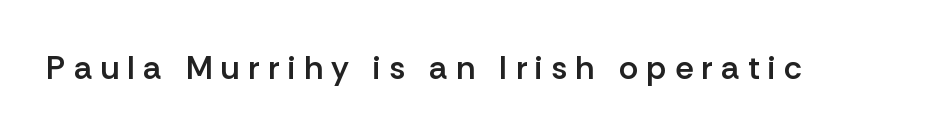
Observe the wide spacing: letters keep a clear distance from each other. The characters display no serif detailing; their extremities are plain. You could not count columns in this text — the font is proportionally spaced. This is the regular roman posture of the typeface.
